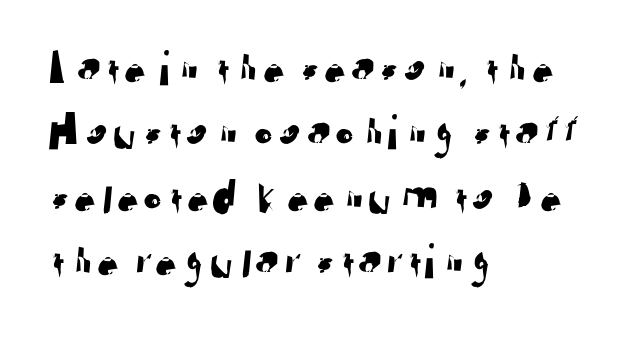
Q: Is the typeface a serif or a sans-serif typeface? A: Sans-serif.
Q: Is the text underlined? A: No.
Q: How is the paragraph aligned? A: Left-aligned.
Q: Is the spacing between letters normal or unusually wide? A: Normal.
Q: Is the spacing between lines tight, normal or loose? A: Normal.
Q: Width (condensed, normal, or wide)? A: Normal.
Q: Stroke contrast? A: Low.
Q: x-height? A: Medium.
Q: Monospaced? A: No.
